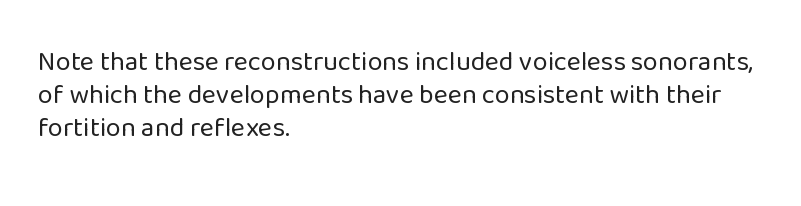
The image shows 27 px text type, upright; set left-aligned, line spacing 1.23x, normal letter spacing, not underlined.
